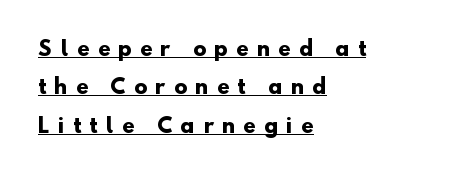
The designer dialed line spacing up above the default. Line starts are locked; line ends wander. Does the weight exceed regular? Yes, all the way to bold. The horizontal fit of the characters is loose and conspicuously gappy. What decoration does the sample have? An underline.
